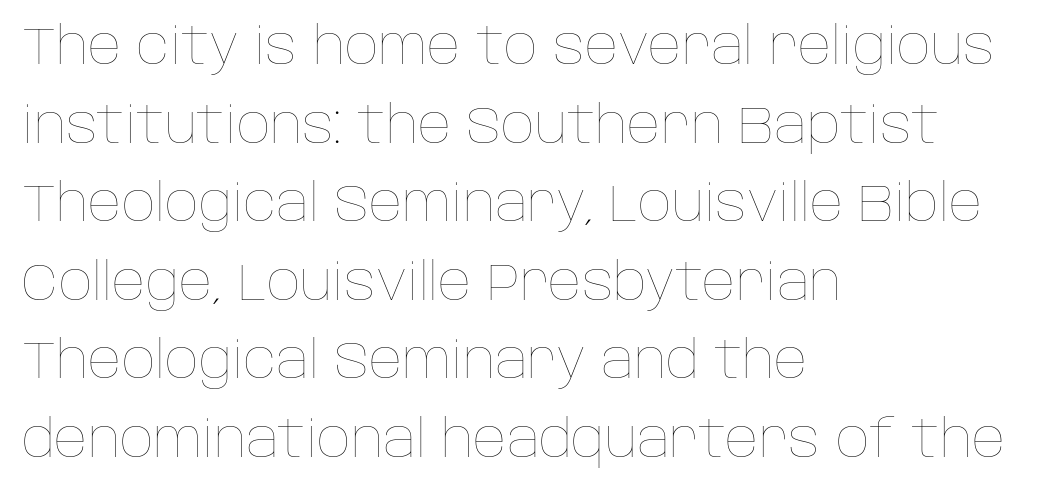
The image shows 52 px thin type, upright; set left-aligned, normal line spacing (1.51x), normal letter spacing, not underlined; low stroke contrast and a large x-height.
